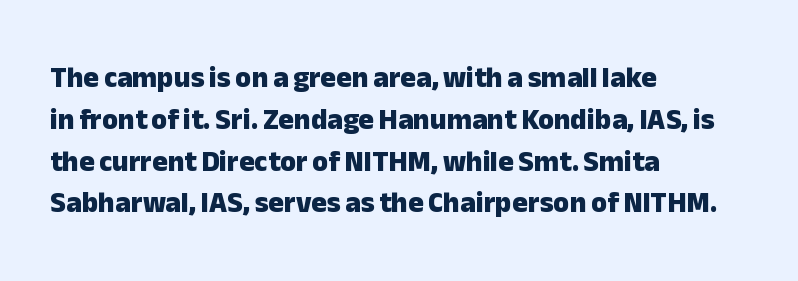
Q: Is the text bold? A: Yes.
Q: Is the text italic (slanted)? A: No, it is upright.
Q: Is the typeface a serif or a sans-serif typeface? A: Sans-serif.
Q: Is the text underlined? A: No.
Q: How is the paragraph aligned? A: Left-aligned.
Q: Is the spacing between letters normal or unusually wide? A: Normal.
Q: Is the spacing between lines tight, normal or loose? A: Normal.
Q: Width (condensed, normal, or wide)? A: Normal.
Q: Stroke contrast? A: Low.
Q: x-height? A: Medium.
Q: Monospaced? A: No.
